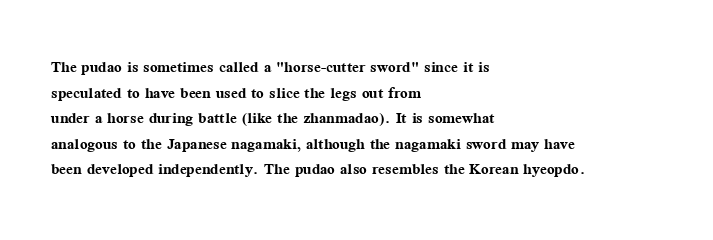
{"italic": "no", "bold": "yes", "underline": "no", "align": "left", "line_spacing": "normal", "line_spacing_ratio": 1.28, "letter_spacing": "normal", "letter_spacing_em": 0.0, "glyph_px": 20}
